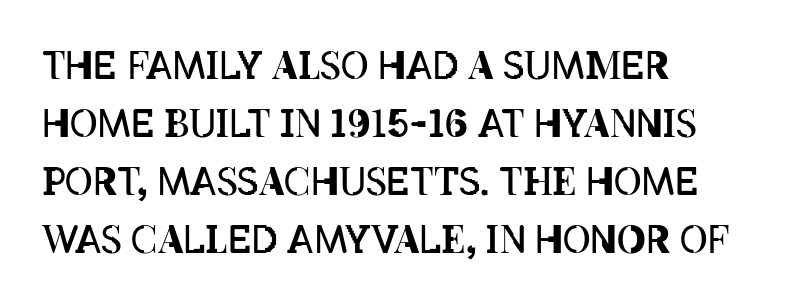
The image shows 38 px regular-weight, condensed type, upright; set left-aligned, normal line spacing (1.53x), normal letter spacing, not underlined; low stroke contrast and a large x-height.
